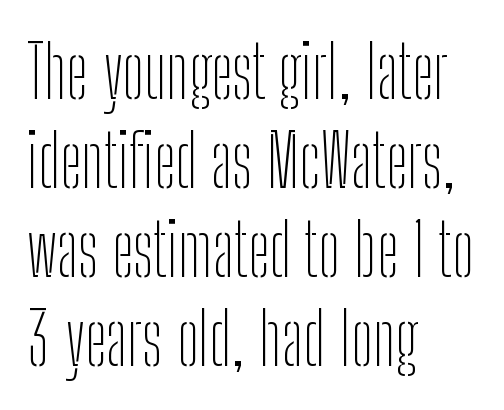
The image shows 73 px thin, condensed sans-serif type, upright; set left-aligned, line spacing 1.22x, normal letter spacing, not underlined; low stroke contrast and a medium x-height.
